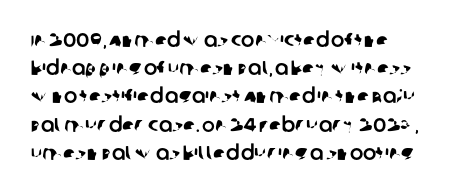
{"underline": "no", "align": "left", "line_spacing": "normal", "line_spacing_ratio": 1.41, "letter_spacing": "normal", "letter_spacing_em": 0.0, "glyph_px": 20}
